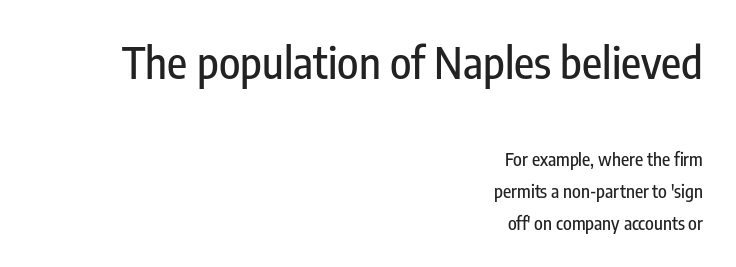
{"serif": "no", "italic": "no", "width": "condensed", "stroke_contrast": "low", "x_height": "medium", "monospaced": "no", "underline": "no", "align": "right", "line_spacing_ratio": 1.78, "letter_spacing": "normal", "letter_spacing_em": 0.0, "larger_block": "first", "size_ratio": 2.44, "glyph_px": 44}
